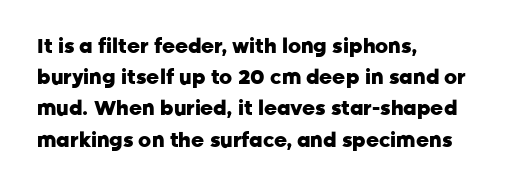
{"italic": "no", "bold": "yes", "underline": "no", "align": "left", "line_spacing": "normal", "line_spacing_ratio": 1.56, "letter_spacing": "normal", "letter_spacing_em": 0.0, "glyph_px": 20}
